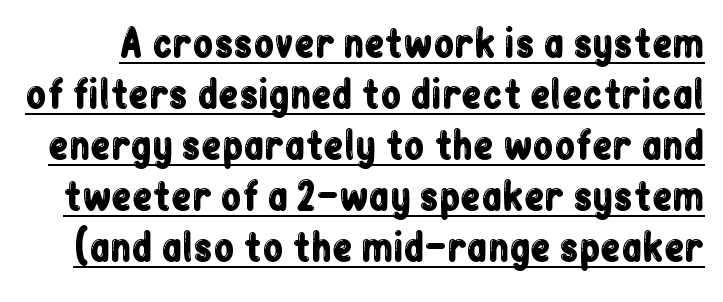
Caption: lettering with a line underneath. Think of a printed novel: that variable character pitch is what you see here. The glyphs in this specimen are sans serif. Tracking here is standard; glyphs follow each other at the usual distance. The lettering holds an erect, upright posture throughout.
